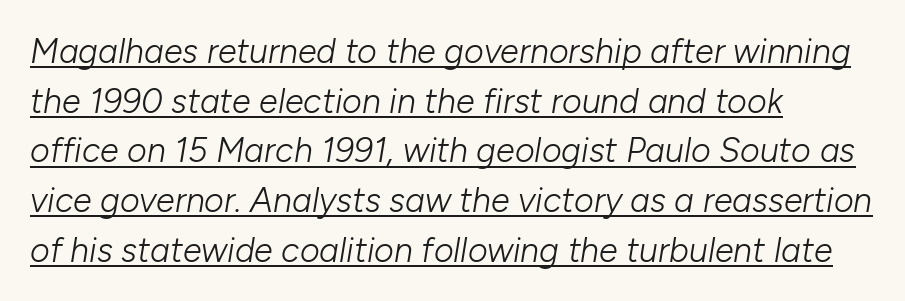
Notice how descenders clear the ascenders below comfortably — that's standard leading. The passage shown is not bold in any degree. No extra tracking has been applied to these lines. Honestly, the underline is the first thing you notice here. Italic? Definitely — the glyphs are oblique. The lines are quadded left.
